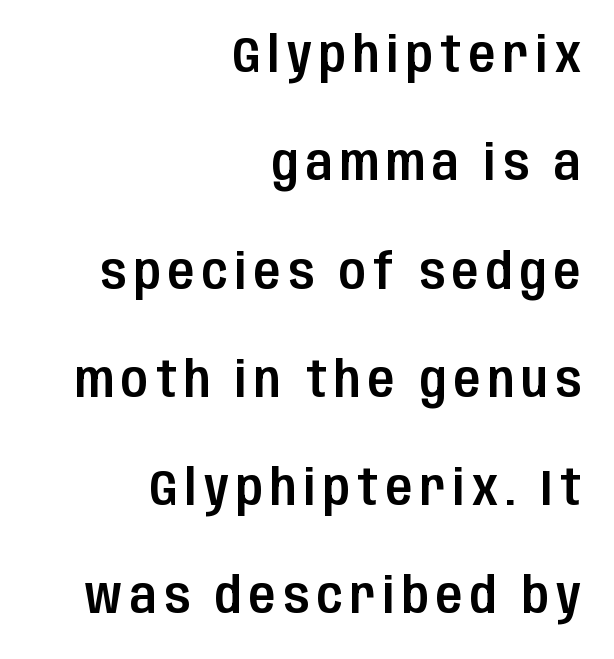
{"serif": "no", "italic": "no", "width": "condensed", "stroke_contrast": "low", "x_height": "large", "monospaced": "no", "underline": "no", "align": "right", "line_spacing": "loose", "line_spacing_ratio": 2.21, "glyph_px": 49}
